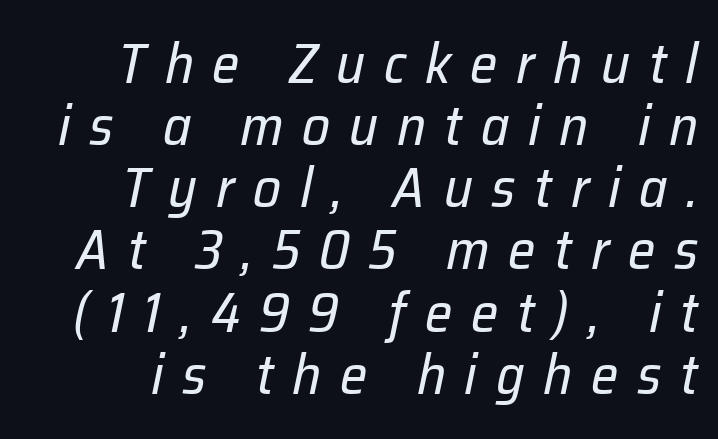
Q: Is the text bold? A: No.
Q: Is the text italic (slanted)? A: Yes, it leans right by about 12 degrees.
Q: Is the text underlined? A: No.
Q: How is the paragraph aligned? A: Right-aligned.
Q: Is the spacing between letters normal or unusually wide? A: Unusually wide.
Q: Is the spacing between lines tight, normal or loose? A: Tight.
Q: Width (condensed, normal, or wide)? A: Normal.
Q: Stroke contrast? A: Low.
Q: x-height? A: Medium.
Q: Monospaced? A: No.
